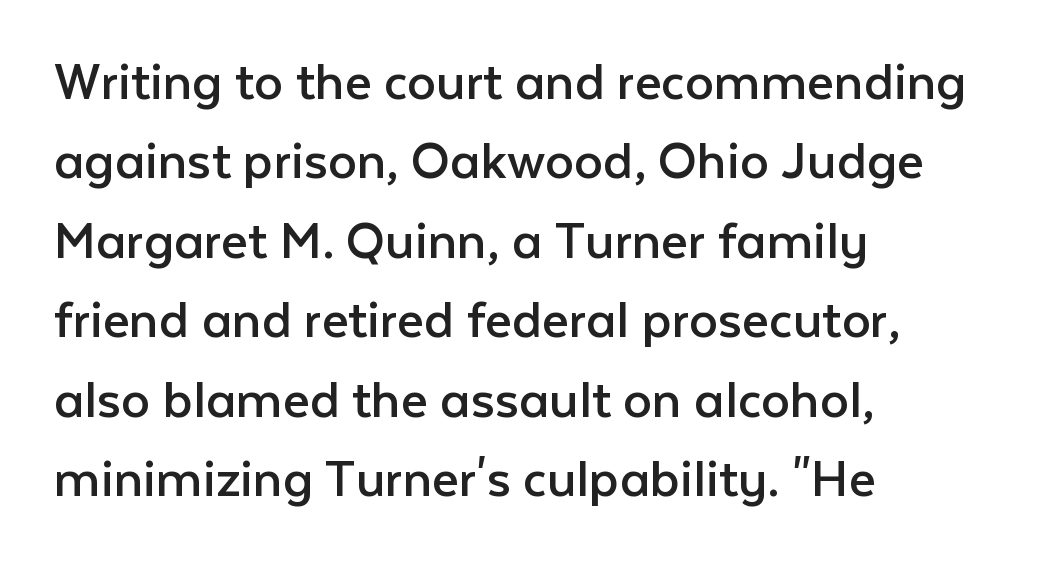
{"serif": "no", "italic": "no", "bold": "no", "weight": "regular", "width": "normal", "stroke_contrast": "low", "x_height": "medium", "monospaced": "no", "underline": "no", "align": "left", "line_spacing": "normal", "line_spacing_ratio": 1.37, "letter_spacing": "normal", "letter_spacing_em": 0.0, "glyph_px": 58}
